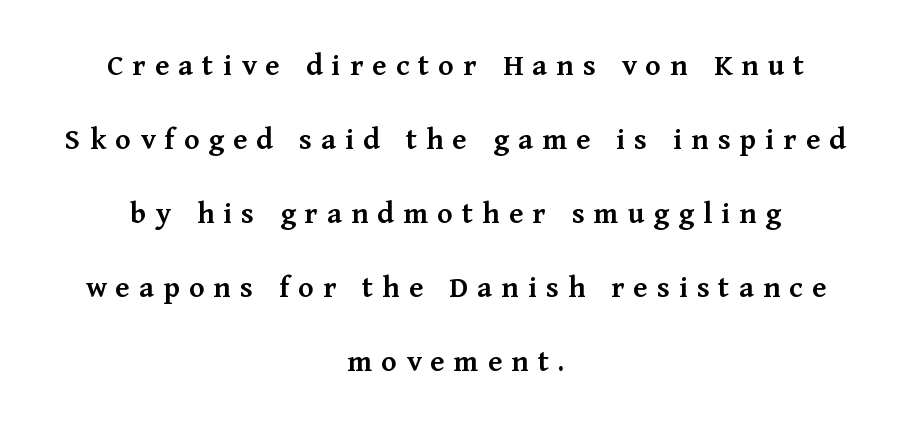
{"serif": "yes", "italic": "no", "bold": "semi", "weight": "semibold", "width": "normal", "stroke_contrast": "medium", "x_height": "medium", "monospaced": "no", "underline": "no", "align": "center", "line_spacing": "loose", "line_spacing_ratio": 2.31, "letter_spacing": "wide", "letter_spacing_em": 0.29, "glyph_px": 32}
